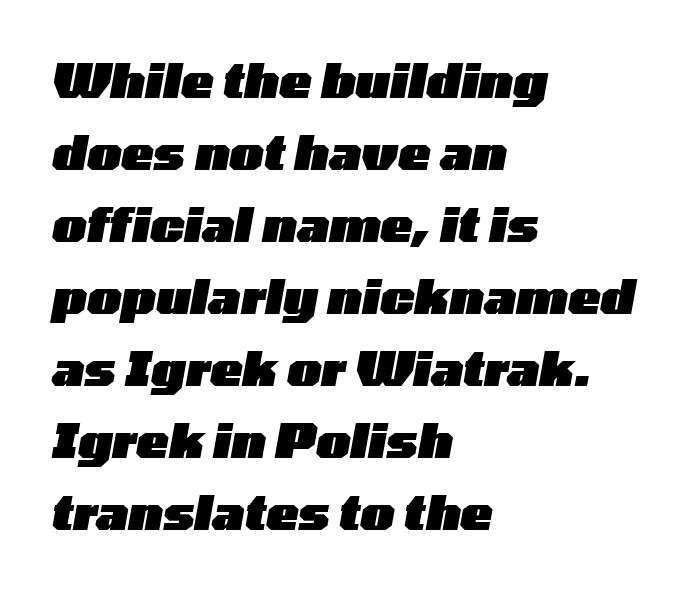
Q: Is the text bold? A: Yes.
Q: Is the text italic (slanted)? A: Yes, it leans right by about 10 degrees.
Q: Is the text underlined? A: No.
Q: How is the paragraph aligned? A: Left-aligned.
Q: Is the spacing between letters normal or unusually wide? A: Normal.
Q: Is the spacing between lines tight, normal or loose? A: Normal.
Q: Width (condensed, normal, or wide)? A: Wide.
Q: Stroke contrast? A: Low.
Q: x-height? A: Medium.
Q: Monospaced? A: No.
